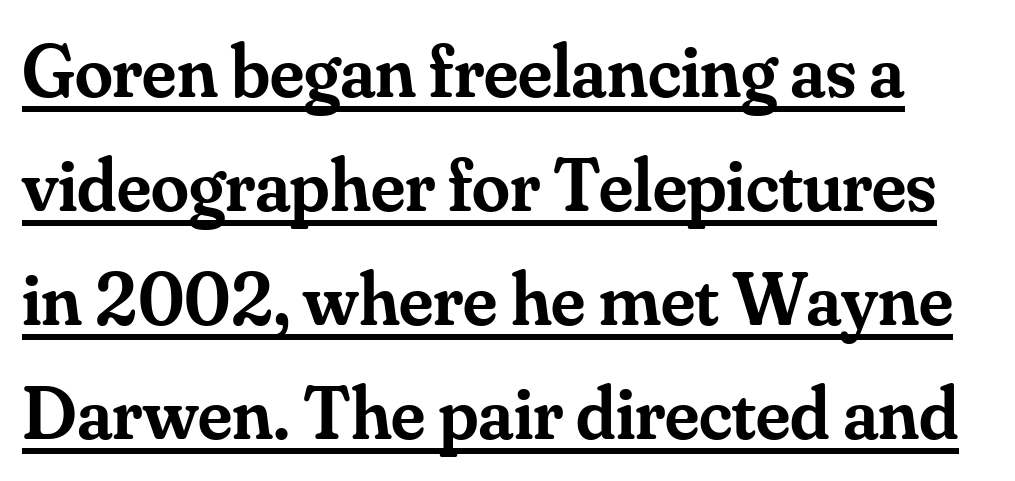
{"serif": "yes", "italic": "no", "bold": "semi", "weight": "semibold", "width": "normal", "stroke_contrast": "medium", "x_height": "small", "monospaced": "no", "underline": "yes", "line_spacing": "normal", "line_spacing_ratio": 1.5, "letter_spacing": "normal", "letter_spacing_em": 0.0, "glyph_px": 76}
